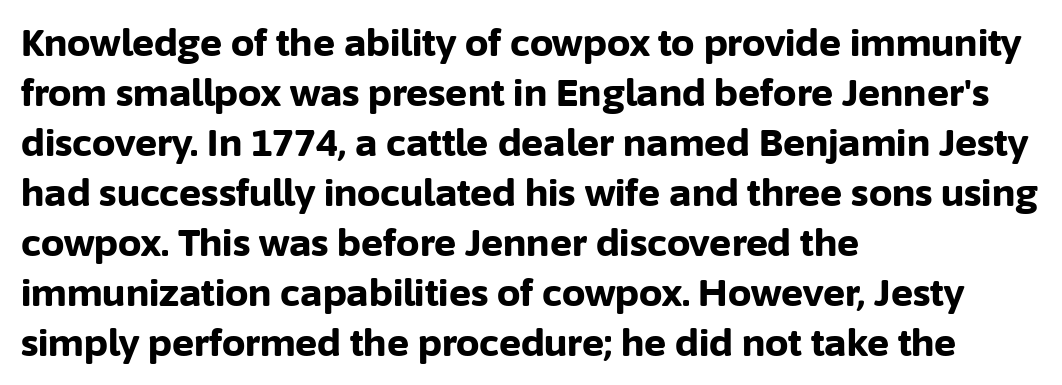
Quick note: interline space is typical. Ordinary non-slanted type is in use. Is the block centered? No — it sits flush against the left margin. Each letter's strokes conclude bluntly, with no projecting serifs.
